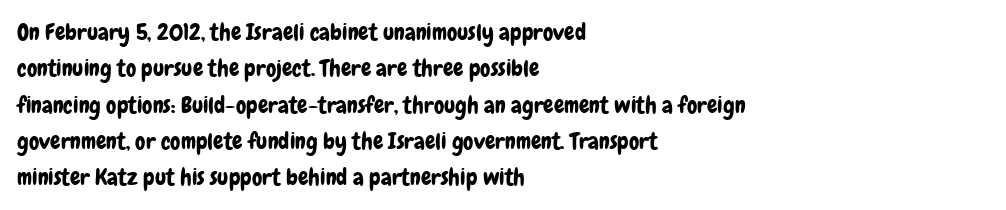
Style check: upright. Honestly, the letter spacing is just normal — you wouldn't notice it. Short and long lines alike share a common starting point at left. Any mark beneath the type? The region is blank. Interline gaps are of average width in this sample.
